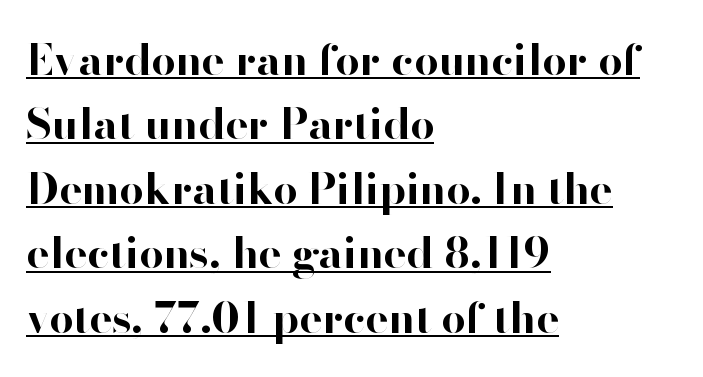
Q: Is the text bold? A: Yes.
Q: Is the text italic (slanted)? A: No, it is upright.
Q: Is the typeface a serif or a sans-serif typeface? A: Sans-serif.
Q: Is the text underlined? A: Yes.
Q: How is the paragraph aligned? A: Left-aligned.
Q: Is the spacing between letters normal or unusually wide? A: Normal.
Q: Is the spacing between lines tight, normal or loose? A: Normal.
Q: Width (condensed, normal, or wide)? A: Normal.
Q: Stroke contrast? A: High.
Q: x-height? A: Small.
Q: Monospaced? A: No.
